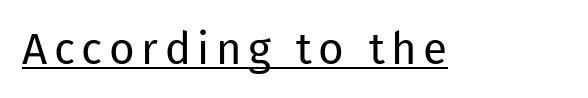
{"serif": "no", "italic": "no", "bold": "no", "weight": "regular", "width": "normal", "stroke_contrast": "low", "x_height": "medium", "monospaced": "no", "underline": "yes", "glyph_px": 44}
